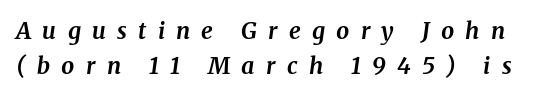
Q: Is the text bold? A: Yes.
Q: Is the text italic (slanted)? A: Yes, it leans right by about 8 degrees.
Q: Is the text underlined? A: No.
Q: Is the spacing between letters normal or unusually wide? A: Unusually wide.
Q: Is the spacing between lines tight, normal or loose? A: Normal.
